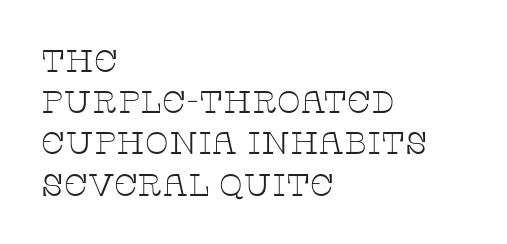
Q: Is the text bold? A: No.
Q: Is the text italic (slanted)? A: No, it is upright.
Q: Is the typeface a serif or a sans-serif typeface? A: Serif.
Q: Is the text underlined? A: No.
Q: How is the paragraph aligned? A: Left-aligned.
Q: Is the spacing between letters normal or unusually wide? A: Normal.
Q: Is the spacing between lines tight, normal or loose? A: Normal.
Q: Width (condensed, normal, or wide)? A: Wide.
Q: Stroke contrast? A: Low.
Q: x-height? A: Large.
Q: Monospaced? A: No.
